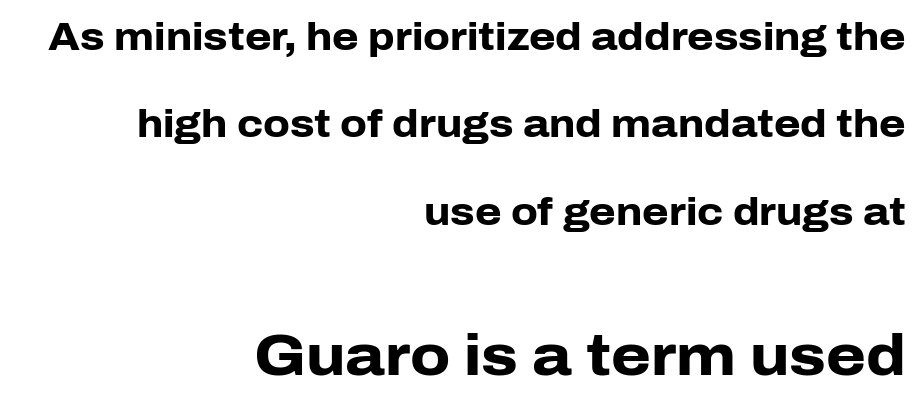
{"serif": "no", "italic": "no", "bold": "yes", "weight": "heavy", "width": "normal", "stroke_contrast": "low", "x_height": "medium", "monospaced": "no", "underline": "no", "align": "right", "line_spacing": "loose", "line_spacing_ratio": 2.3, "letter_spacing": "normal", "letter_spacing_em": 0.0, "larger_block": "second", "size_ratio": 1.5, "glyph_px": 57}
